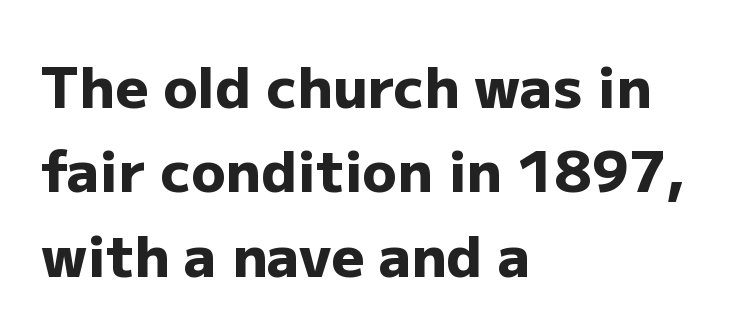
Nobody touched the tracking dial on this one. Glance below the letters and you will spot only blank space. Rendered with straight, roman letterforms. Look at the bottom of the vertical strokes: they stop flat, with no serifs. Note the varied advance widths — an 'i' is clearly narrower than an 'm'.
